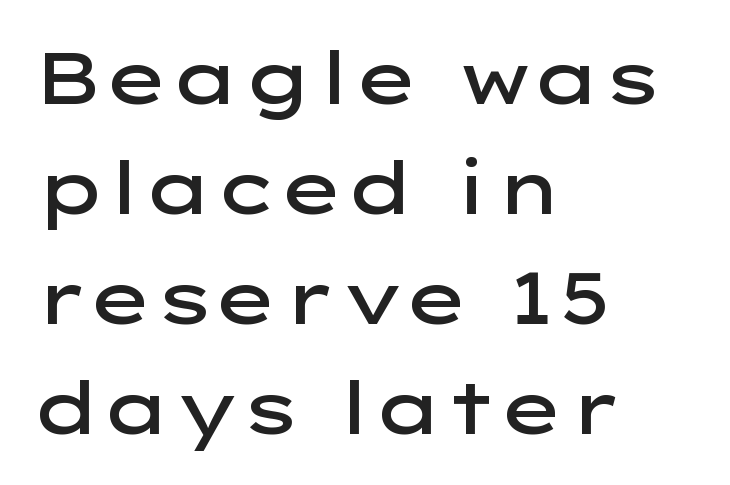
{"serif": "no", "italic": "no", "bold": "semi", "weight": "semibold", "width": "wide", "stroke_contrast": "low", "x_height": "medium", "monospaced": "no", "underline": "no", "align": "left", "line_spacing": "normal", "line_spacing_ratio": 1.53, "letter_spacing": "normal", "letter_spacing_em": 0.0, "glyph_px": 72}
